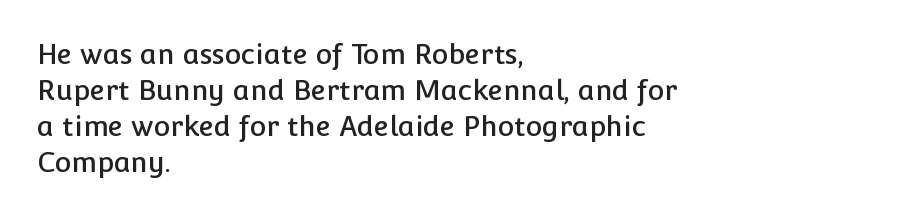
The image shows 28 px sans-serif type, upright; set left-aligned, normal line spacing (1.28x), normal letter spacing, not underlined; low stroke contrast and a medium x-height.
